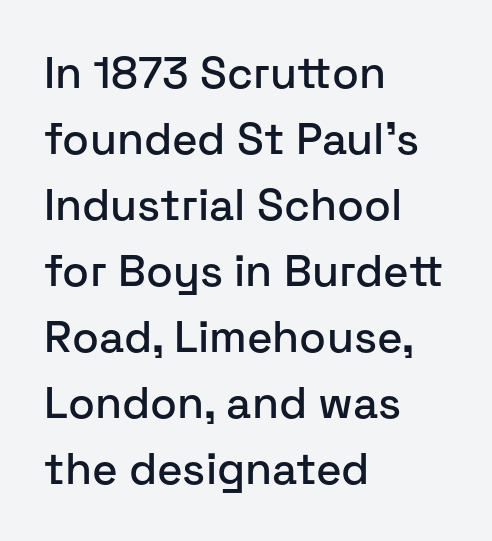
The image shows 44 px sans-serif type, upright; set left-aligned, normal line spacing (1.5x), normal letter spacing, not underlined; low stroke contrast and a medium x-height.
